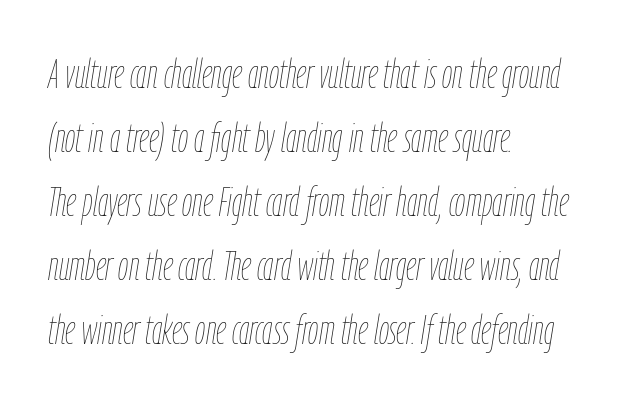
Q: Is the text bold? A: No.
Q: Is the text italic (slanted)? A: Yes, it leans right by about 9 degrees.
Q: Is the text underlined? A: No.
Q: How is the paragraph aligned? A: Left-aligned.
Q: Is the spacing between letters normal or unusually wide? A: Normal.
Q: Is the spacing between lines tight, normal or loose? A: Normal.
Q: Width (condensed, normal, or wide)? A: Condensed.
Q: Stroke contrast? A: Low.
Q: x-height? A: Medium.
Q: Monospaced? A: No.
